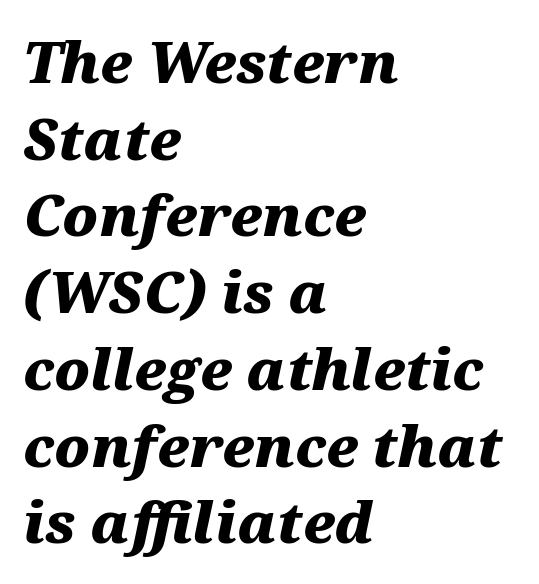
The image shows 56 px heavy, wide type, italic (leaning right); set left-aligned, normal line spacing (1.37x), normal letter spacing, not underlined; medium stroke contrast and a medium x-height.
